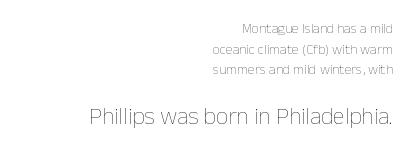
The image shows 24 px text type, upright; set right-aligned, normal line spacing (1.48x), normal letter spacing, not underlined; the second (bottom) block is 1.71x larger.
